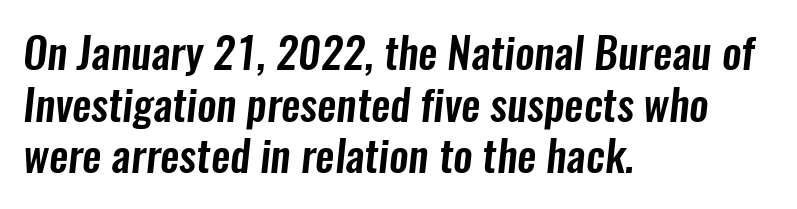
A clean baseline with only descenders dipping below it. Short and long lines alike share a common starting point at left. Looks like regular typesetting: each glyph gets only the width it needs. This rendering leaves character spacing at its baseline value. Serif or sans? Sans — the stroke terminals are bare.
